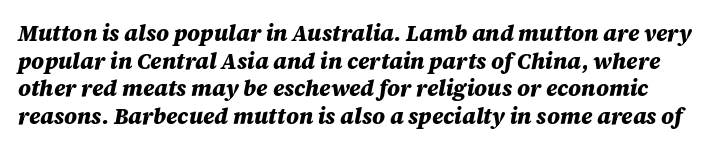
The image shows 22 px bold type, italic (leaning right); set normal line spacing (1.26x), normal letter spacing, not underlined.
